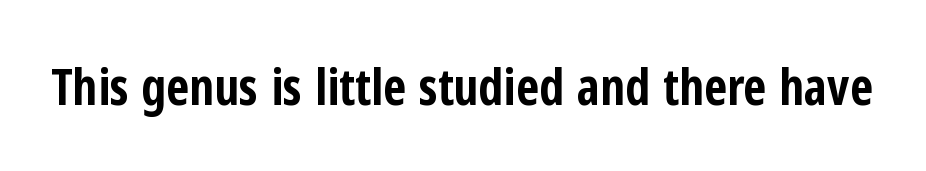
Q: Is the text bold? A: Yes.
Q: Is the text italic (slanted)? A: No, it is upright.
Q: Is the typeface a serif or a sans-serif typeface? A: Sans-serif.
Q: Is the text underlined? A: No.
Q: Is the spacing between letters normal or unusually wide? A: Normal.
Q: Width (condensed, normal, or wide)? A: Condensed.
Q: Stroke contrast? A: Low.
Q: x-height? A: Medium.
Q: Monospaced? A: No.
